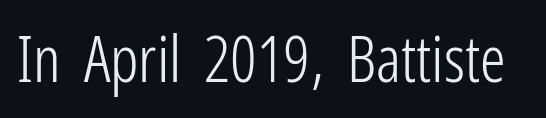
Q: Is the text bold? A: No.
Q: Is the text italic (slanted)? A: No, it is upright.
Q: Is the typeface a serif or a sans-serif typeface? A: Sans-serif.
Q: Is the text underlined? A: No.
Q: Is the spacing between letters normal or unusually wide? A: Normal.
Q: Width (condensed, normal, or wide)? A: Condensed.
Q: Stroke contrast? A: Low.
Q: x-height? A: Medium.
Q: Monospaced? A: No.
